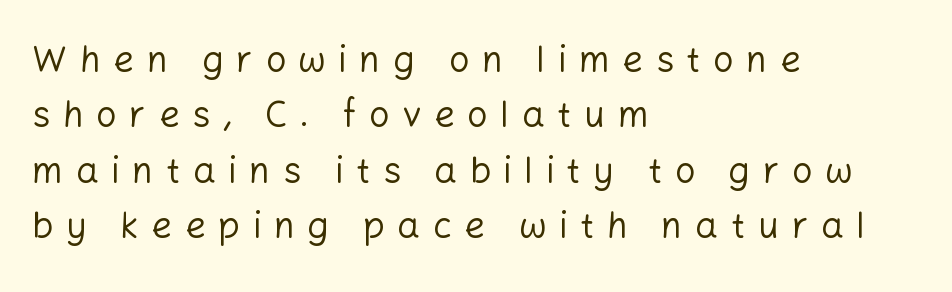
{"serif": "no", "italic": "no", "bold": "no", "weight": "regular", "width": "normal", "stroke_contrast": "low", "x_height": "medium", "monospaced": "no", "underline": "no", "align": "left", "line_spacing": "normal", "line_spacing_ratio": 1.54, "letter_spacing": "wide", "letter_spacing_em": 0.35, "glyph_px": 36}
